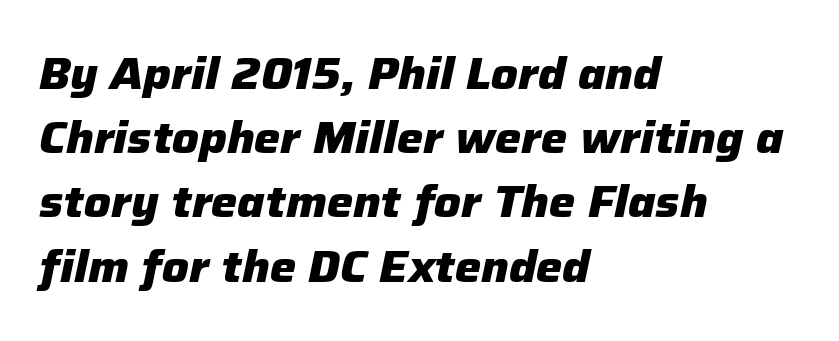
Q: Is the text bold? A: Yes.
Q: Is the text italic (slanted)? A: Yes, it leans right by about 12 degrees.
Q: Is the text underlined? A: No.
Q: How is the paragraph aligned? A: Left-aligned.
Q: Is the spacing between letters normal or unusually wide? A: Normal.
Q: Is the spacing between lines tight, normal or loose? A: Normal.
Q: Width (condensed, normal, or wide)? A: Normal.
Q: Stroke contrast? A: Low.
Q: x-height? A: Medium.
Q: Monospaced? A: No.
